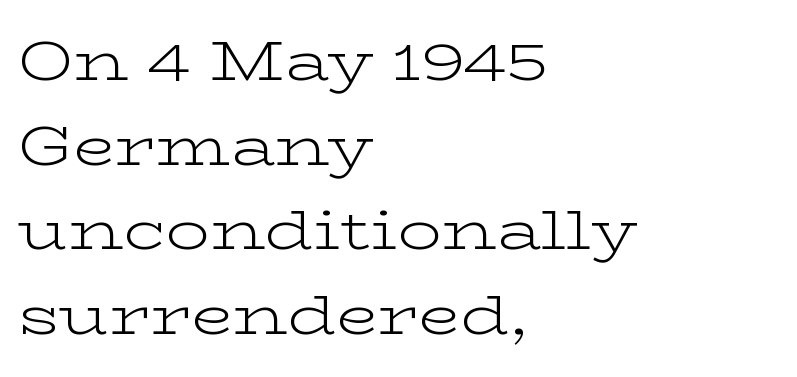
{"serif": "yes", "italic": "no", "bold": "no", "weight": "light", "width": "wide", "stroke_contrast": "low", "x_height": "medium", "monospaced": "no", "underline": "no", "align": "left", "line_spacing": "normal", "line_spacing_ratio": 1.54, "letter_spacing": "normal", "letter_spacing_em": 0.0, "glyph_px": 55}
